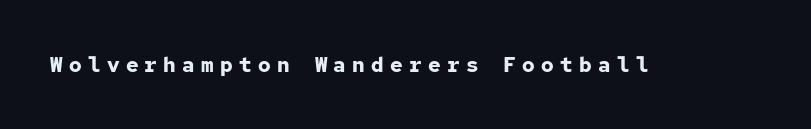
{"italic": "no", "bold": "yes", "underline": "no", "letter_spacing": "wide", "letter_spacing_em": 0.3, "glyph_px": 21}
